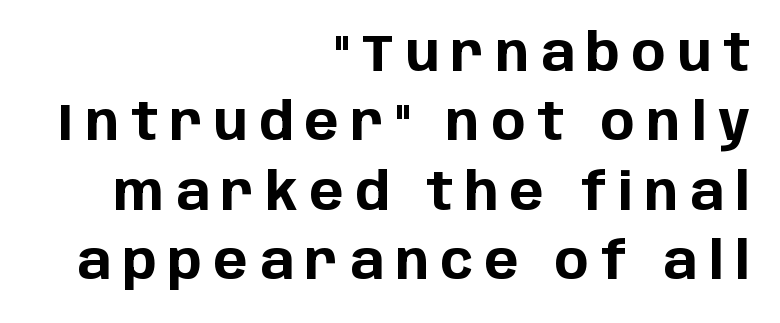
Q: Is the text bold? A: Yes.
Q: Is the text italic (slanted)? A: No, it is upright.
Q: Is the typeface a serif or a sans-serif typeface? A: Sans-serif.
Q: Is the text underlined? A: No.
Q: How is the paragraph aligned? A: Right-aligned.
Q: Is the spacing between letters normal or unusually wide? A: Unusually wide.
Q: Is the spacing between lines tight, normal or loose? A: Normal.
Q: Width (condensed, normal, or wide)? A: Normal.
Q: Stroke contrast? A: Low.
Q: x-height? A: Large.
Q: Monospaced? A: No.
